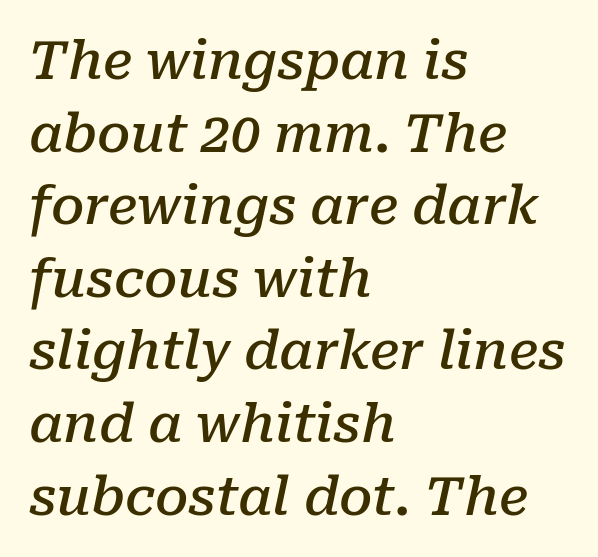
Spacing between characters is what you'd get straight out of the box. Rendered with sloped, italic letterforms. Little horizontal feet cap the strokes, marking this as serif type. As a designer I'd log this as weight 600, semibold.
